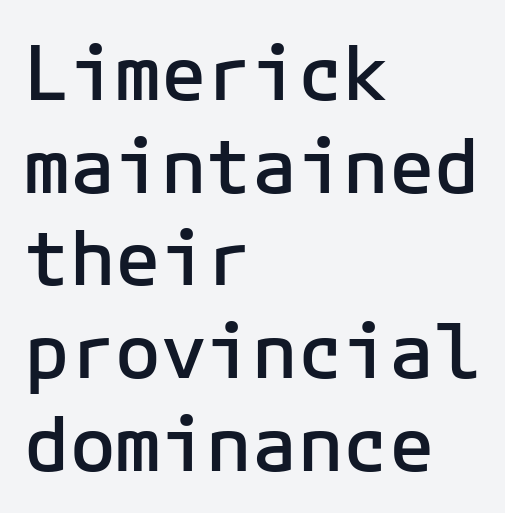
This rendering leaves character spacing at its baseline value. These words are printed semibold, heavier than regular yet not bold. The rag falls on the right side of this text block. Are there feet on the stems? There aren't — it's a sans. Is there any slant? The stems are plumb.
